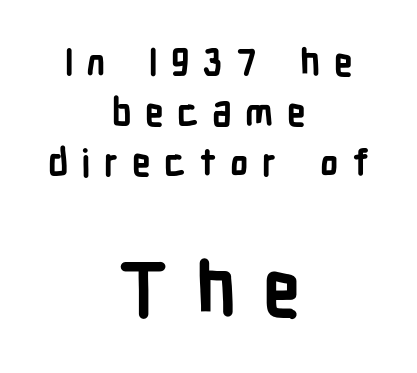
As a designer I'd log this as weight 700, bold. The setting favours the middle, as headings and verse often do. Students, observe: this is what conventionally led text looks like. The passage shown is typeset with a sans-serif family. Letters rest on an invisible, unmarked baseline.
